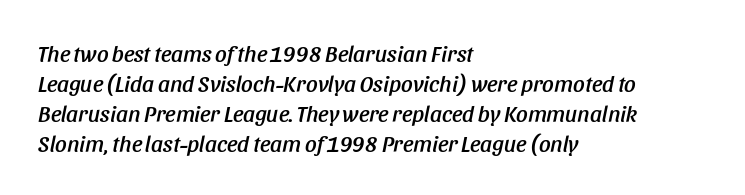
The image shows 23 px text type, italic (leaning right); set left-aligned, normal line spacing (1.3x), normal letter spacing, not underlined.
